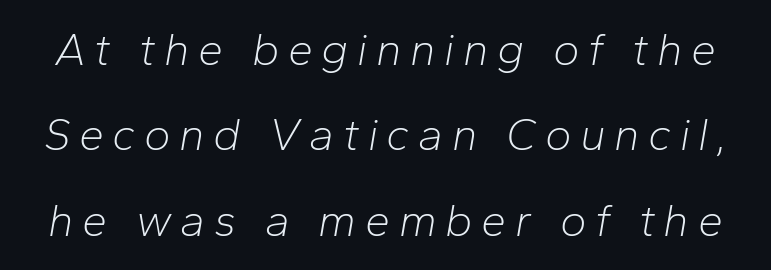
Each letter keeps its own natural width here, so spacing adapts to shape. The strip under each line holds only bare page. The passage shown leans; its letterforms are oblique. Reading down the column, the eye jumps a long way to each next line. Ink coverage per letter is moderate at most.
